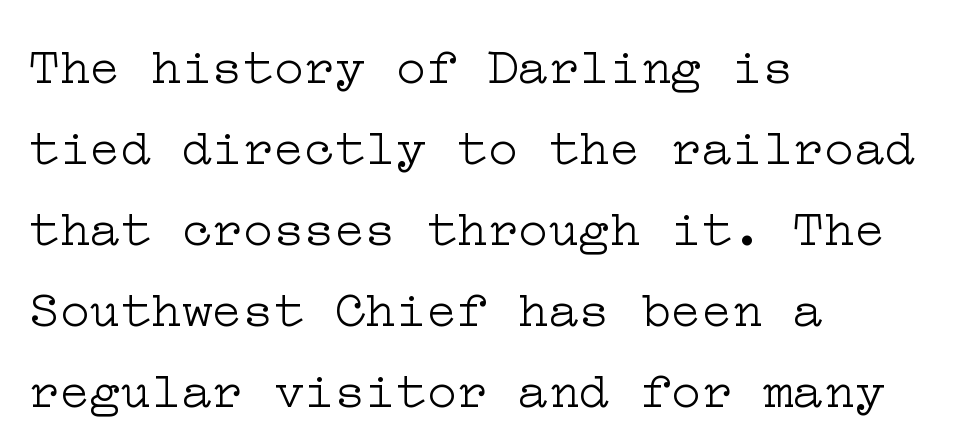
The image shows 51 px light, wide serif type, upright; set left-aligned, normal line spacing (1.59x), normal letter spacing, not underlined; low stroke contrast and a medium x-height.
